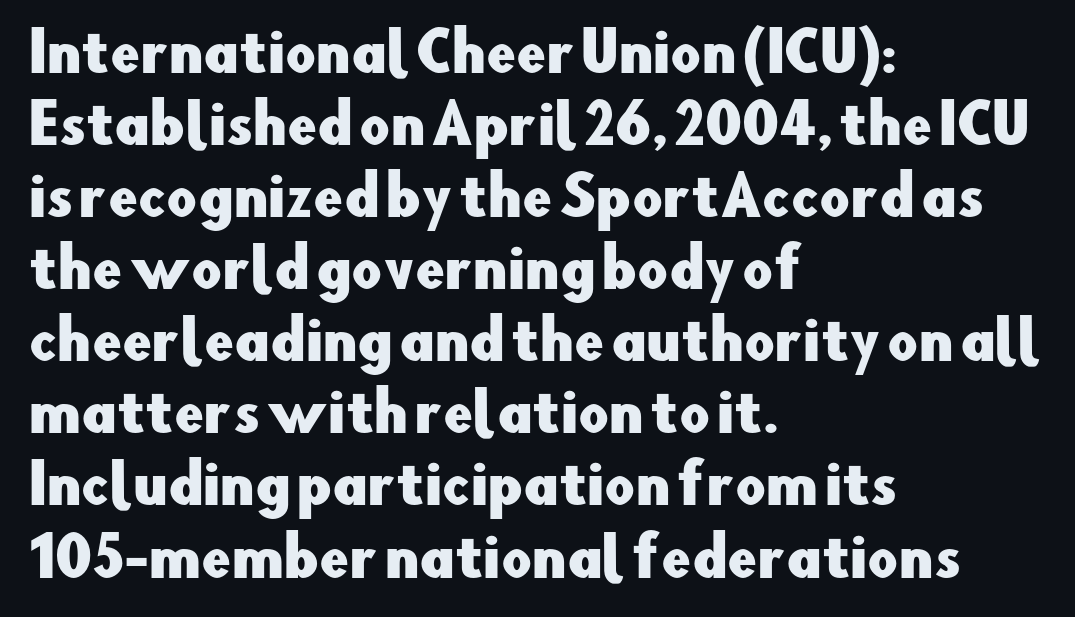
Q: Is the text italic (slanted)? A: No, it is upright.
Q: Is the typeface a serif or a sans-serif typeface? A: Sans-serif.
Q: Is the text underlined? A: No.
Q: How is the paragraph aligned? A: Left-aligned.
Q: Is the spacing between letters normal or unusually wide? A: Normal.
Q: Is the spacing between lines tight, normal or loose? A: Normal.
Q: Width (condensed, normal, or wide)? A: Normal.
Q: Stroke contrast? A: Low.
Q: x-height? A: Small.
Q: Monospaced? A: No.
